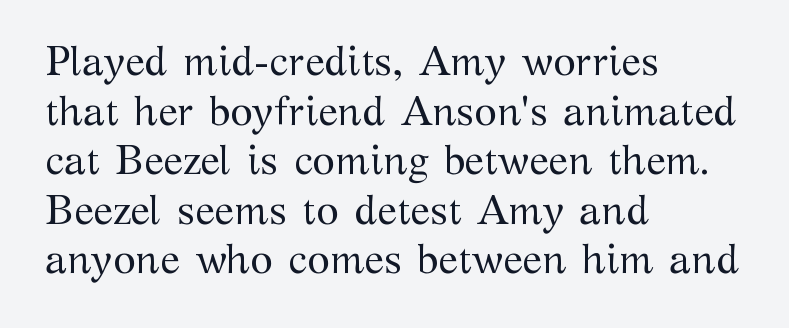
{"serif": "yes", "italic": "no", "bold": "no", "weight": "regular", "width": "normal", "stroke_contrast": "medium", "x_height": "medium", "monospaced": "no", "underline": "no", "align": "left", "line_spacing_ratio": 1.21, "letter_spacing": "normal", "letter_spacing_em": 0.0, "glyph_px": 41}
